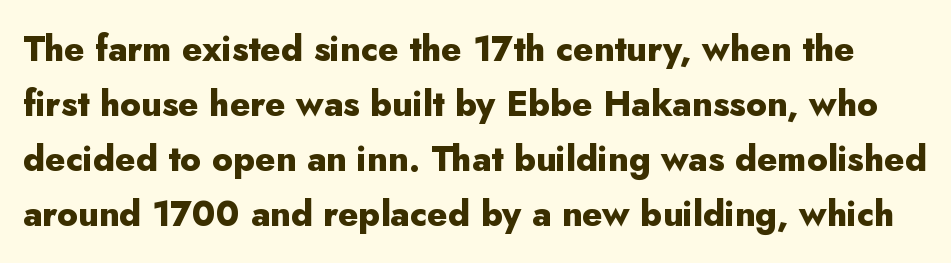
{"serif": "no", "italic": "no", "bold": "yes", "weight": "heavy", "width": "normal", "stroke_contrast": "low", "x_height": "small", "monospaced": "no", "underline": "no", "line_spacing": "normal", "line_spacing_ratio": 1.57, "letter_spacing": "normal", "letter_spacing_em": 0.0, "glyph_px": 35}
